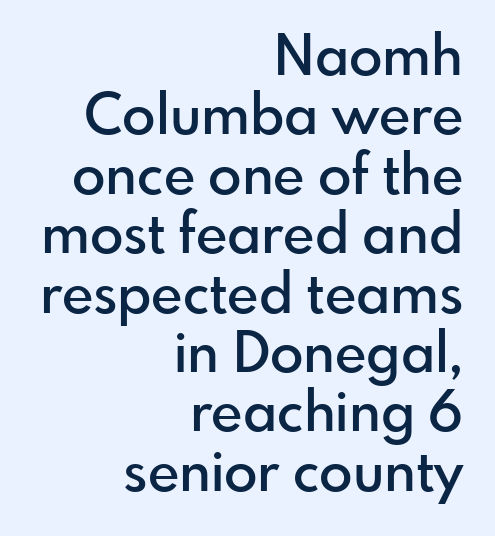
The image shows 55 px semibold sans-serif type, upright; set right-aligned, tight line spacing (1.08x), normal letter spacing, not underlined; low stroke contrast and a small x-height.
